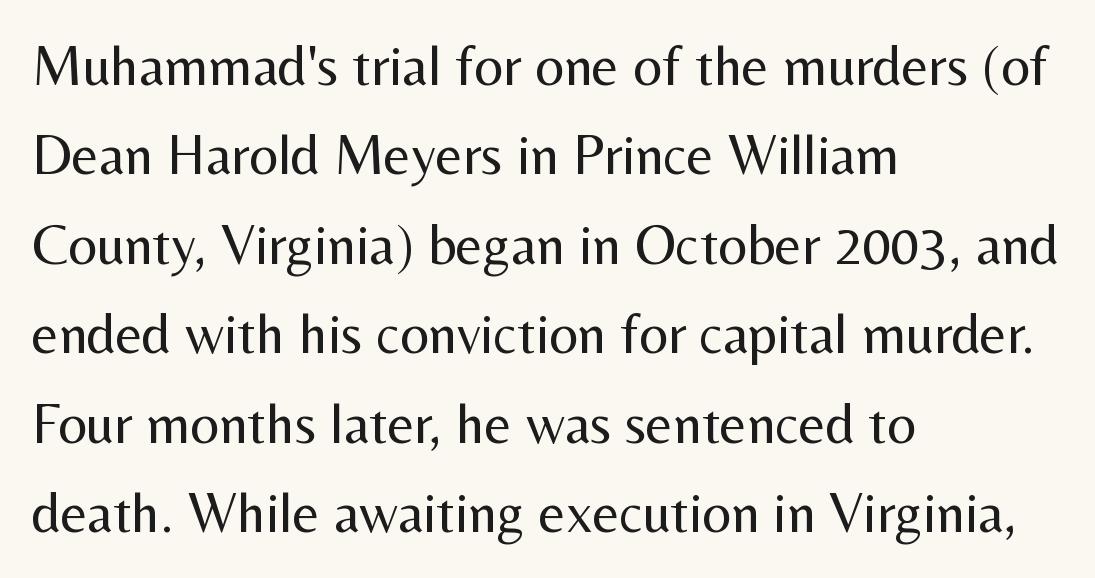
Line starts are locked; line ends wander. Posture: vertical. Whoever set this chose a conventional vertical rhythm. Typographically, this falls in the sans-serif category.
